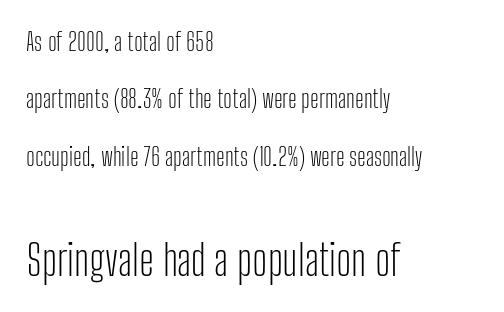
The image shows 43 px light, condensed sans-serif type, upright; set left-aligned, loose line spacing (2.3x), normal letter spacing, not underlined; the second (bottom) block is 1.72x larger; low stroke contrast and a medium x-height.
